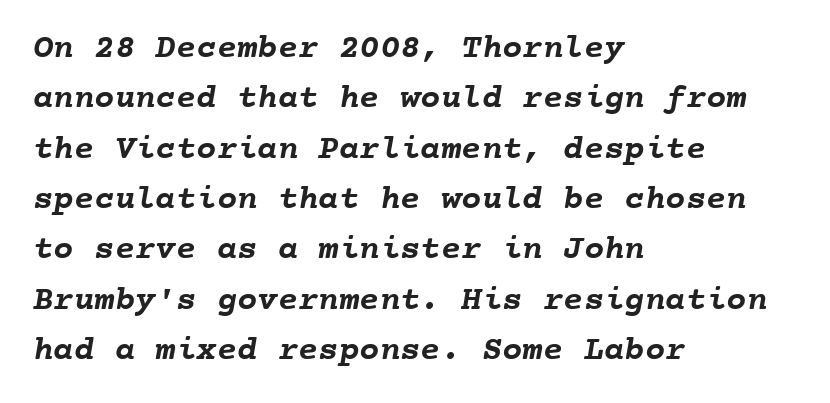
The image shows 34 px semibold type, monospaced; set left-aligned, normal line spacing (1.48x), normal letter spacing, not underlined; low stroke contrast and a medium x-height.
